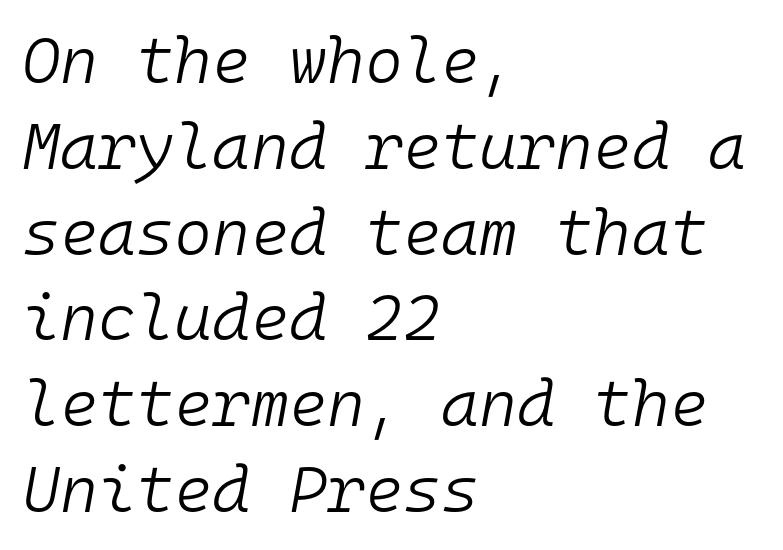
{"italic": "yes", "lean": "right", "slant_degrees": 10, "bold": "no", "weight": "light", "width": "normal", "stroke_contrast": "low", "x_height": "medium", "monospaced": "yes", "underline": "no", "align": "left", "line_spacing": "normal", "line_spacing_ratio": 1.32, "letter_spacing": "normal", "letter_spacing_em": 0.0, "glyph_px": 65}
